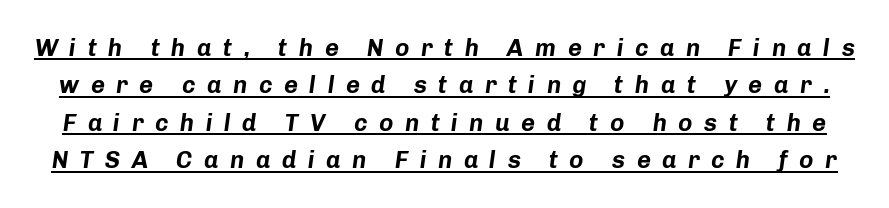
{"italic": "yes", "lean": "right", "slant_degrees": 8, "bold": "yes", "underline": "yes", "line_spacing": "normal", "line_spacing_ratio": 1.56, "letter_spacing": "wide", "letter_spacing_em": 0.48, "glyph_px": 24}
